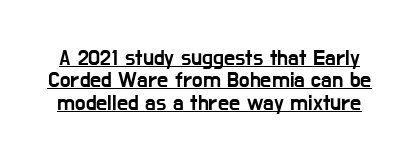
Q: Is the text italic (slanted)? A: No, it is upright.
Q: Is the text underlined? A: Yes.
Q: Is the spacing between letters normal or unusually wide? A: Normal.
Q: Is the spacing between lines tight, normal or loose? A: Tight.
